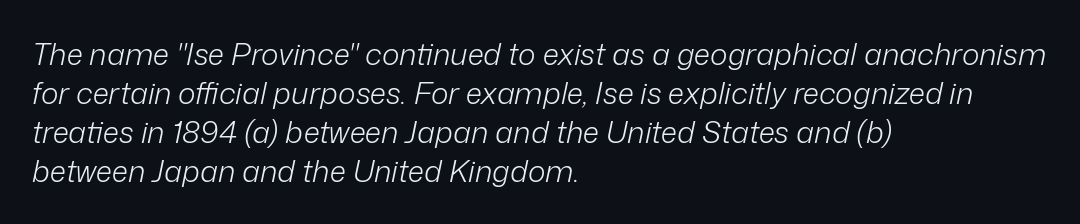
Letters rest on an invisible, unmarked baseline. Leading matches the norm, producing a regular column. The strokes carry an ordinary text weight at most. Designer's note — italics engaged.
